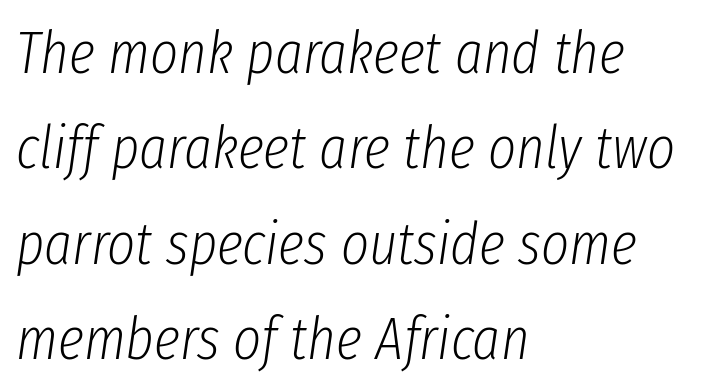
The image shows 60 px light, condensed type, italic (leaning right); set left-aligned, normal line spacing (1.59x), normal letter spacing, not underlined; low stroke contrast and a medium x-height.
